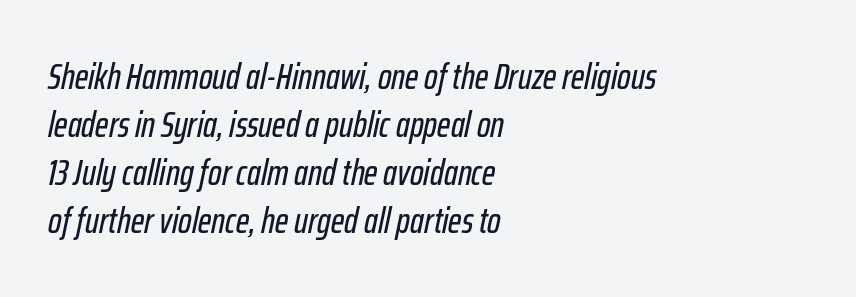
{"italic": "yes", "lean": "right", "slant_degrees": 12, "width": "condensed", "stroke_contrast": "low", "x_height": "medium", "monospaced": "no", "underline": "no", "align": "left", "line_spacing": "normal", "line_spacing_ratio": 1.33, "letter_spacing": "normal", "letter_spacing_em": 0.0, "glyph_px": 36}
